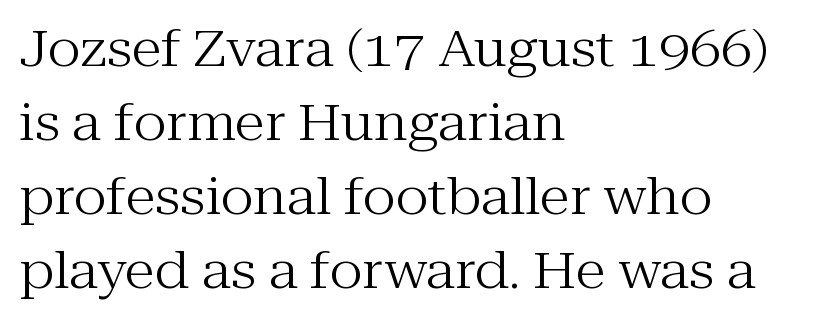
Baseline-to-baseline distance is the conventional proportion of letter height. The weight would be labelled regular, book, light, or lighter still. Reading down the block, your eye returns to a fixed left position each line. Varying glyph widths throughout — classic text-font behaviour. A typesetter would mark this as roman, not italic.
